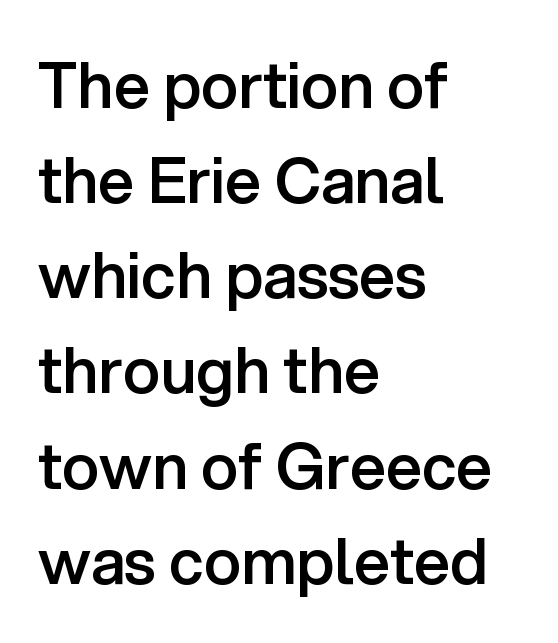
The image shows 63 px semibold sans-serif type, upright; set left-aligned, normal line spacing (1.51x), normal letter spacing, not underlined; low stroke contrast and a medium x-height.
